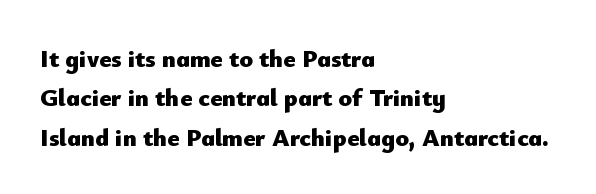
{"italic": "no", "bold": "yes", "underline": "no", "align": "left", "line_spacing": "normal", "line_spacing_ratio": 1.58, "letter_spacing": "normal", "letter_spacing_em": 0.0, "glyph_px": 25}
